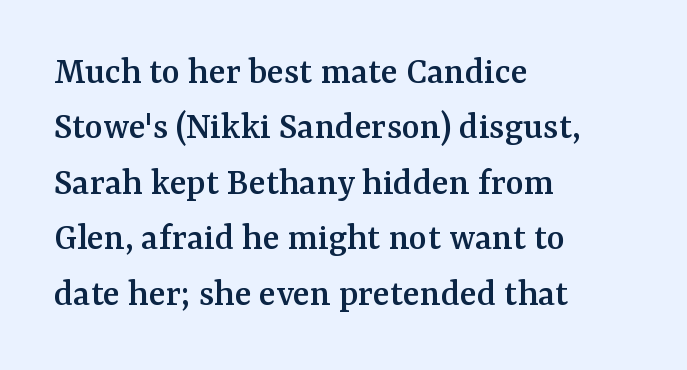
{"serif": "yes", "italic": "no", "width": "normal", "stroke_contrast": "medium", "x_height": "medium", "monospaced": "no", "underline": "no", "align": "left", "line_spacing": "normal", "line_spacing_ratio": 1.42, "letter_spacing": "normal", "letter_spacing_em": 0.0, "glyph_px": 39}
